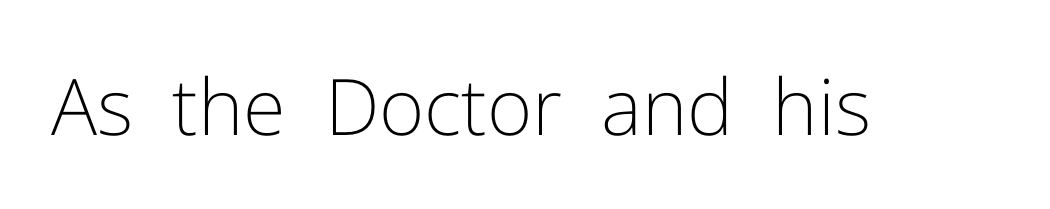
The image shows 78 px light sans-serif type, upright; set normal letter spacing, not underlined; low stroke contrast and a medium x-height.
